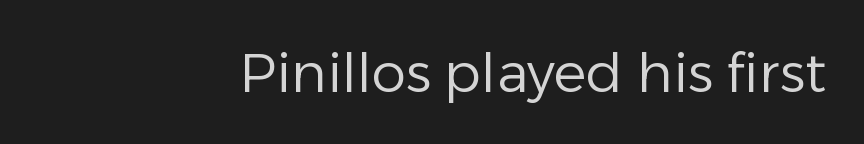
Designer's note — italics off, roman on. Leftover space on each line is placed entirely before the opening word. Default kerning and tracking; the words read as compact shapes. These lines are rendered in a variable-pitch font.
